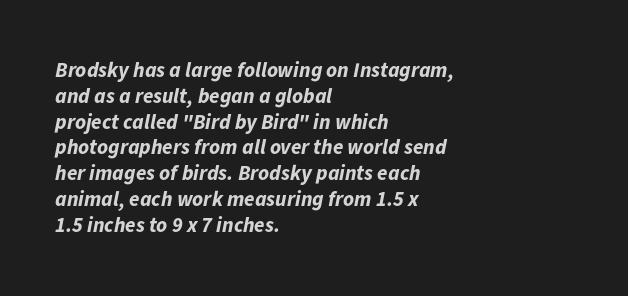
Q: Is the text bold? A: Yes.
Q: Is the text italic (slanted)? A: Yes, it leans right by about 11 degrees.
Q: Is the text underlined? A: No.
Q: How is the paragraph aligned? A: Left-aligned.
Q: Is the spacing between letters normal or unusually wide? A: Normal.
